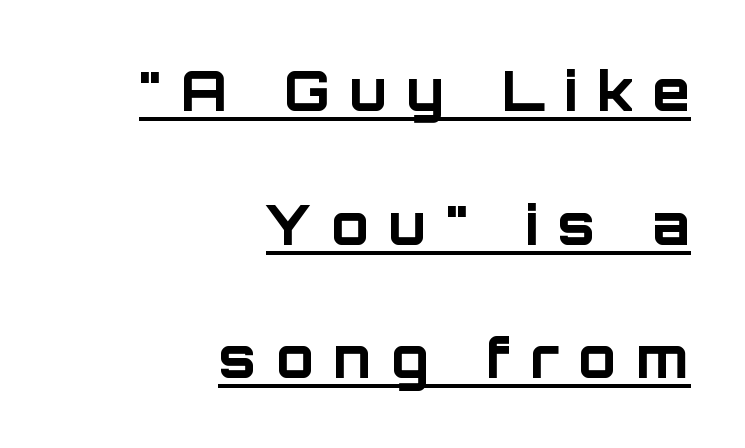
Q: Is the text bold? A: Yes.
Q: Is the text italic (slanted)? A: No, it is upright.
Q: Is the typeface a serif or a sans-serif typeface? A: Sans-serif.
Q: Is the text underlined? A: Yes.
Q: How is the paragraph aligned? A: Right-aligned.
Q: Is the spacing between letters normal or unusually wide? A: Unusually wide.
Q: Is the spacing between lines tight, normal or loose? A: Loose.
Q: Width (condensed, normal, or wide)? A: Normal.
Q: Stroke contrast? A: Low.
Q: x-height? A: Large.
Q: Monospaced? A: No.
